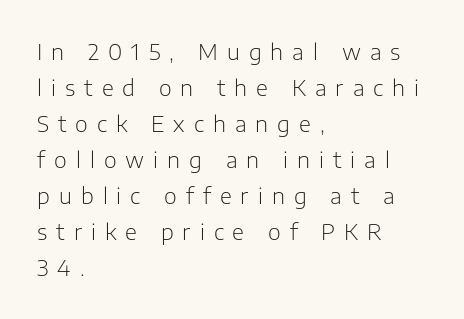
{"italic": "no", "bold": "no", "underline": "no", "align": "left", "line_spacing": "normal", "line_spacing_ratio": 1.64, "letter_spacing": "wide", "letter_spacing_em": 0.41, "glyph_px": 22}
